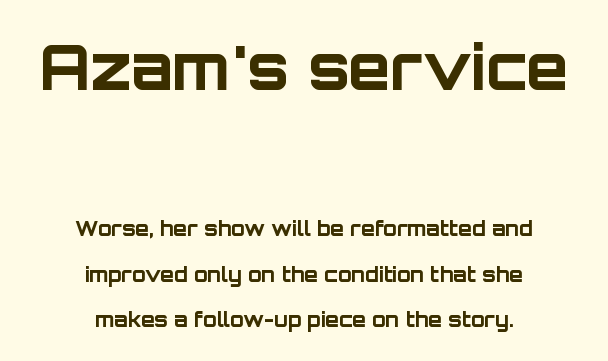
{"serif": "no", "italic": "no", "bold": "yes", "weight": "bold", "width": "normal", "stroke_contrast": "low", "x_height": "large", "monospaced": "no", "underline": "no", "align": "center", "line_spacing": "loose", "line_spacing_ratio": 2.27, "letter_spacing": "normal", "letter_spacing_em": 0.0, "larger_block": "first", "size_ratio": 3.05, "glyph_px": 61}
